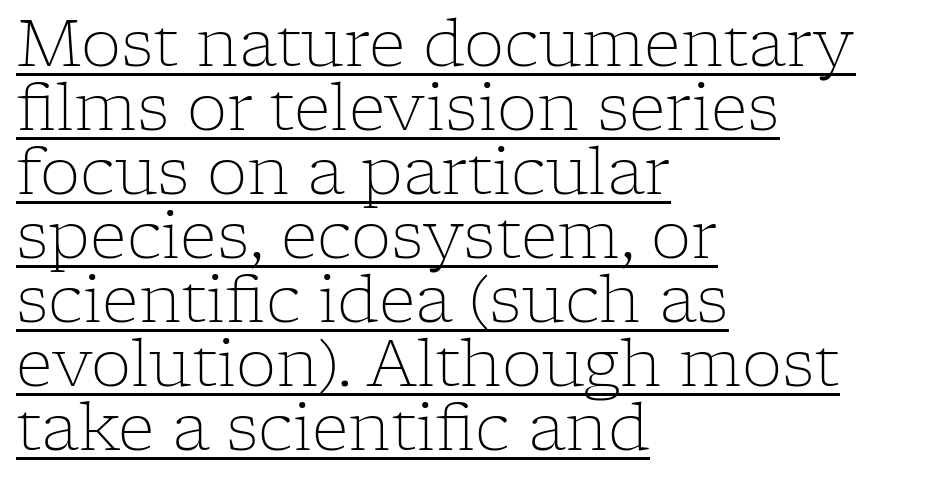
The image shows 64 px light serif type, upright; set left-aligned, tight line spacing (1.0x), normal letter spacing, underlined; low stroke contrast and a medium x-height.
